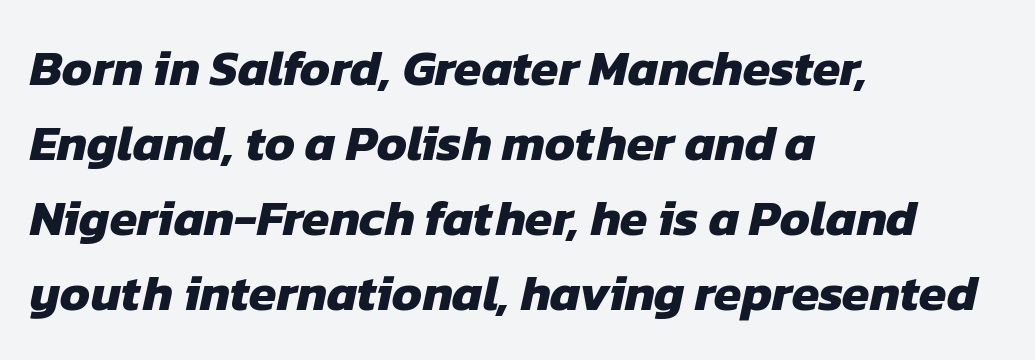
{"serif": "no", "bold": "yes", "weight": "heavy", "width": "normal", "stroke_contrast": "low", "x_height": "medium", "monospaced": "no", "underline": "no", "align": "left", "line_spacing": "normal", "line_spacing_ratio": 1.5, "letter_spacing": "normal", "letter_spacing_em": 0.0, "glyph_px": 50}
